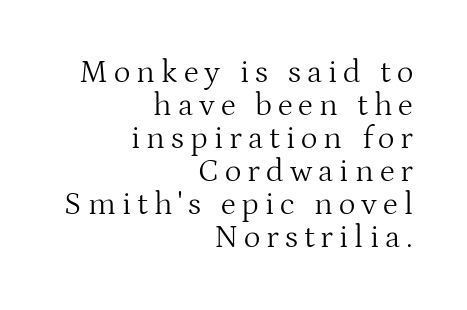
Type without underlining. If you drew a ruler down the right edge, every line would touch it. No letter is thick-stroked: the sample isn't bold. Is this a fixed-width face? No — the glyphs have proportional, varying widths.
